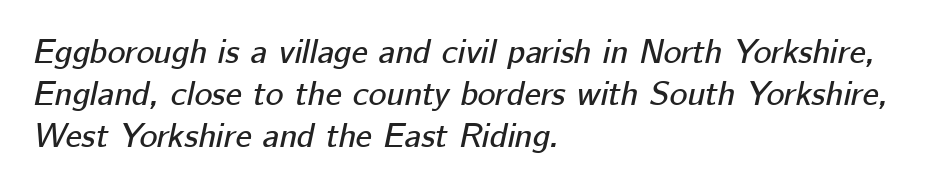
{"italic": "yes", "lean": "right", "slant_degrees": 12, "width": "normal", "stroke_contrast": "low", "x_height": "medium", "monospaced": "no", "underline": "no", "align": "left", "line_spacing_ratio": 1.24, "letter_spacing": "normal", "letter_spacing_em": 0.0, "glyph_px": 34}
